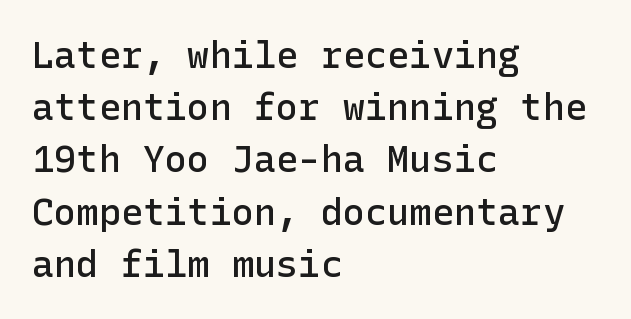
Compared with typical paragraphs, the rows here are spaced about the same. Characters follow at the spacing the type designer built in. In terms of weight, the rendering is demibold, just under bold. The text was rendered using a sans face with plain stroke endings.
